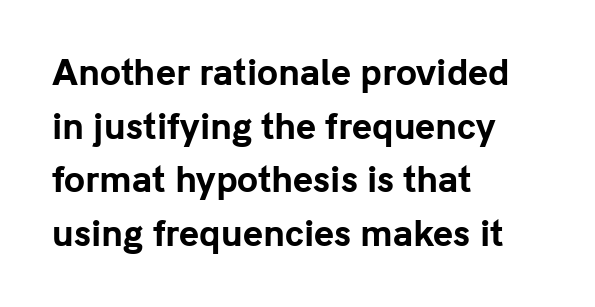
The image shows 34 px bold sans-serif type, upright; set left-aligned, normal line spacing (1.58x), normal letter spacing, not underlined; low stroke contrast and a medium x-height.
